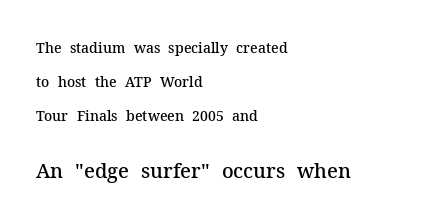
{"italic": "no", "bold": "semi", "underline": "no", "align": "left", "line_spacing": "loose", "line_spacing_ratio": 2.42, "letter_spacing": "normal", "letter_spacing_em": 0.0, "larger_block": "second", "size_ratio": 1.43, "glyph_px": 20}
